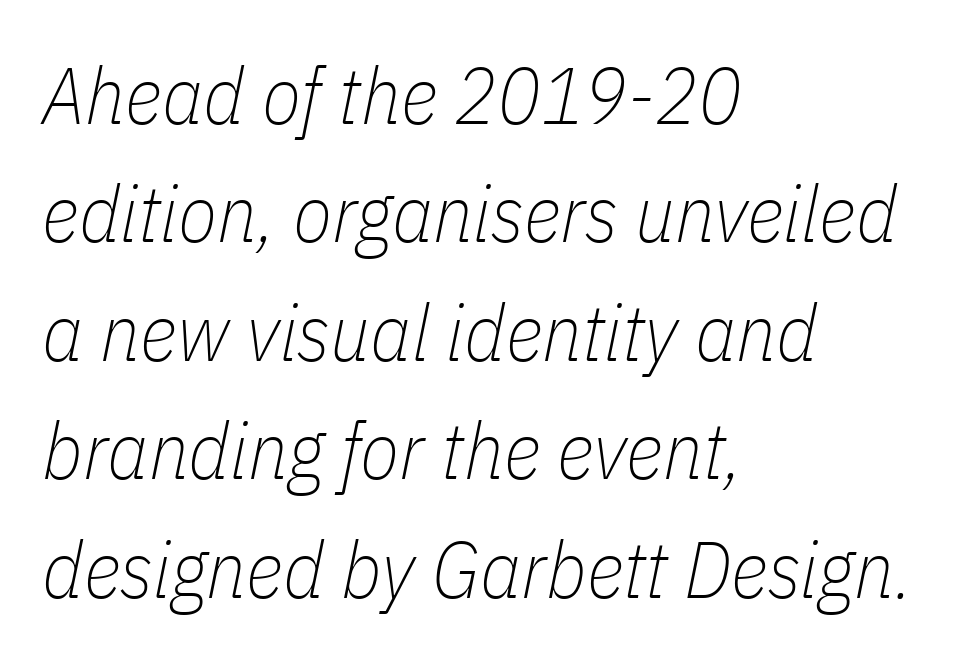
{"italic": "yes", "lean": "right", "slant_degrees": 11, "bold": "no", "weight": "thin", "width": "condensed", "stroke_contrast": "low", "x_height": "medium", "monospaced": "no", "underline": "no", "align": "left", "line_spacing": "normal", "line_spacing_ratio": 1.48, "letter_spacing": "normal", "letter_spacing_em": 0.0, "glyph_px": 80}
